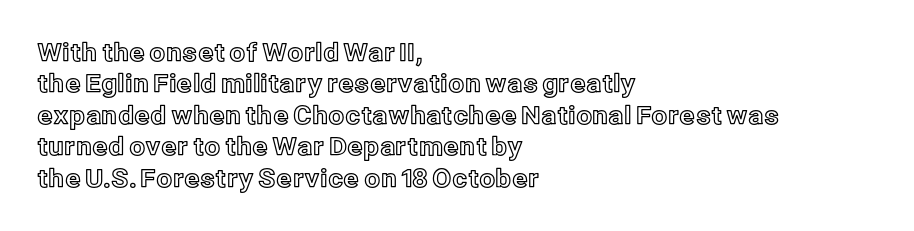
The image shows 25 px text type, upright; set left-aligned, normal line spacing (1.26x), normal letter spacing, not underlined.
